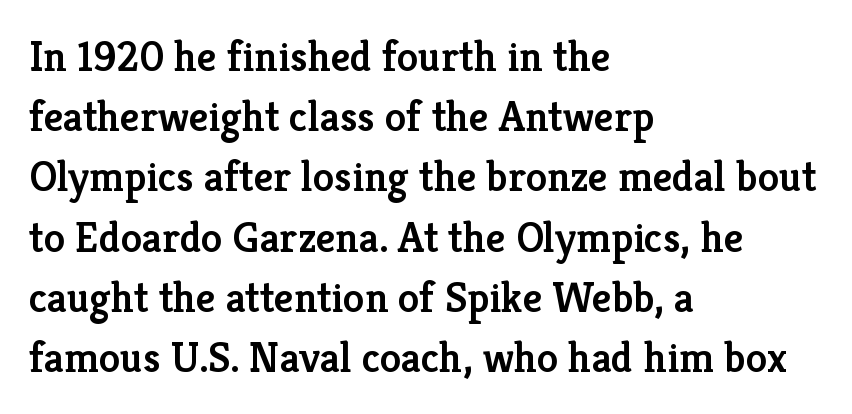
Q: Is the text bold? A: Semi-bold.
Q: Is the text italic (slanted)? A: No, it is upright.
Q: Is the typeface a serif or a sans-serif typeface? A: Serif.
Q: Is the text underlined? A: No.
Q: How is the paragraph aligned? A: Left-aligned.
Q: Is the spacing between letters normal or unusually wide? A: Normal.
Q: Is the spacing between lines tight, normal or loose? A: Normal.
Q: Width (condensed, normal, or wide)? A: Normal.
Q: Stroke contrast? A: Low.
Q: x-height? A: Medium.
Q: Monospaced? A: No.
